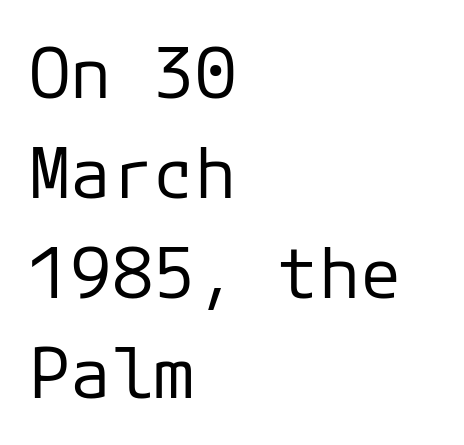
Style check: upright. The words here are not underlined. These lines sit exactly where default settings would place them. The letters carry no serifs — their stems end cleanly without finishing strokes. Weight: regular or lighter.
